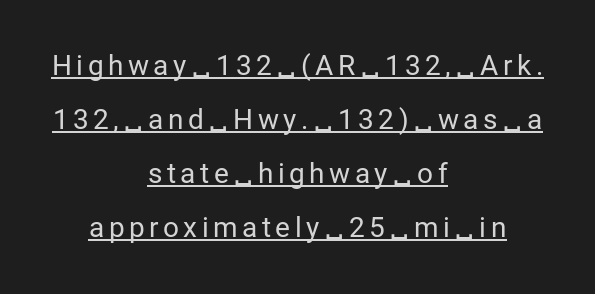
Ascenders rise straight up at ninety degrees. The line-height multiplier appears high, well above default. The glyphs in this specimen are sans serif. Letters have the restrained weight of plain body copy at most. These lines are rendered in a variable-pitch font. Check the space under the baseline: a stroke is drawn there.
